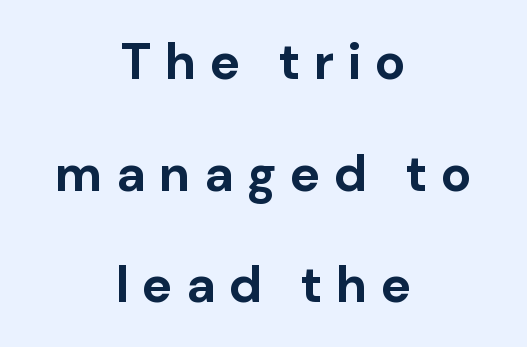
Q: Is the text bold? A: Yes.
Q: Is the text italic (slanted)? A: No, it is upright.
Q: Is the typeface a serif or a sans-serif typeface? A: Sans-serif.
Q: Is the text underlined? A: No.
Q: How is the paragraph aligned? A: Centered.
Q: Is the spacing between letters normal or unusually wide? A: Unusually wide.
Q: Is the spacing between lines tight, normal or loose? A: Loose.
Q: Width (condensed, normal, or wide)? A: Normal.
Q: Stroke contrast? A: Low.
Q: x-height? A: Medium.
Q: Monospaced? A: No.
